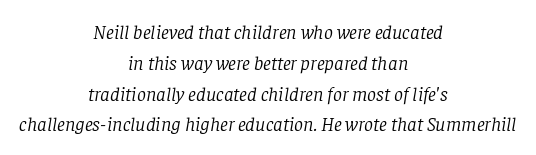
The image shows 20 px text type, italic (leaning right); set centered, normal line spacing (1.54x), normal letter spacing, not underlined.
